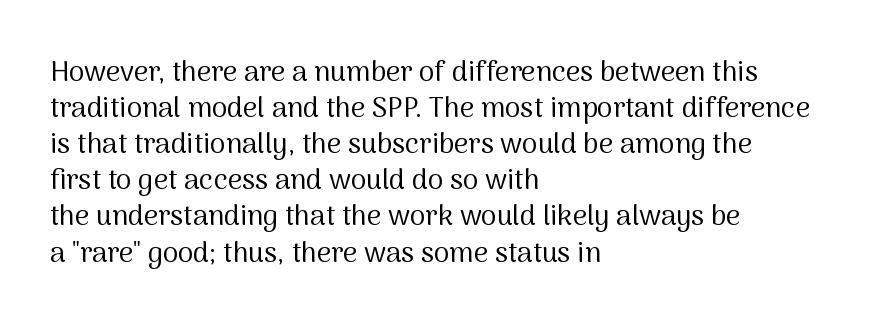
A clean baseline with only descenders dipping below it. Ascenders rise straight up at ninety degrees. The face used here is a sans, in the tradition of grotesques and geometrics. This rendering uses left alignment, leaving the right contour irregular.
